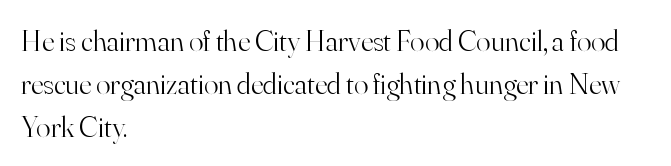
Each word holds together tightly as a unit, with standard inter-letter gaps. Note: serifs present on the glyphs. Leading: standard. A classic flush-left, rag-right setting is used for this passage. The passage shown is typed in a proportional face where columns would drift.
